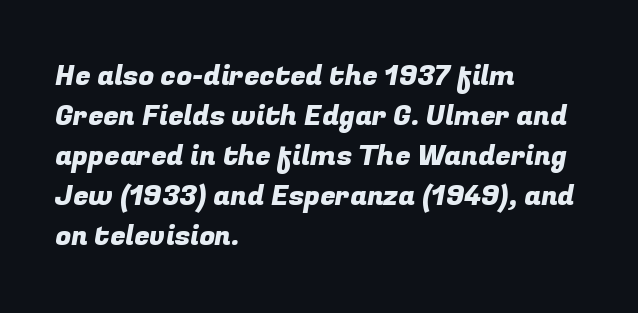
Q: Is the typeface a serif or a sans-serif typeface? A: Sans-serif.
Q: Is the text underlined? A: No.
Q: How is the paragraph aligned? A: Left-aligned.
Q: Is the spacing between letters normal or unusually wide? A: Normal.
Q: Is the spacing between lines tight, normal or loose? A: Normal.
Q: Width (condensed, normal, or wide)? A: Normal.
Q: Stroke contrast? A: Low.
Q: x-height? A: Medium.
Q: Monospaced? A: No.
